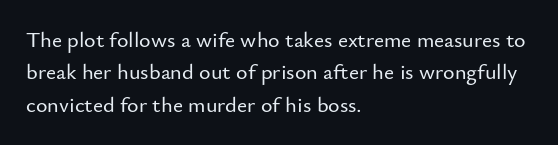
Bare-footed words on every line. The space between consecutive lines is moderate. Caption: standard tracking, unaltered. The lettering holds an erect, upright posture throughout. The text block is weighted toward the left margin, trailing off unevenly rightward.
